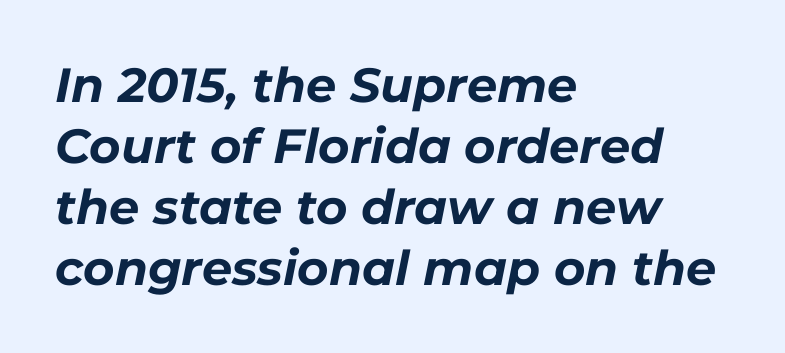
{"italic": "yes", "lean": "right", "slant_degrees": 11, "bold": "yes", "weight": "bold", "width": "normal", "stroke_contrast": "low", "x_height": "medium", "monospaced": "no", "underline": "no", "align": "left", "line_spacing": "normal", "line_spacing_ratio": 1.27, "letter_spacing": "normal", "letter_spacing_em": 0.0, "glyph_px": 48}
